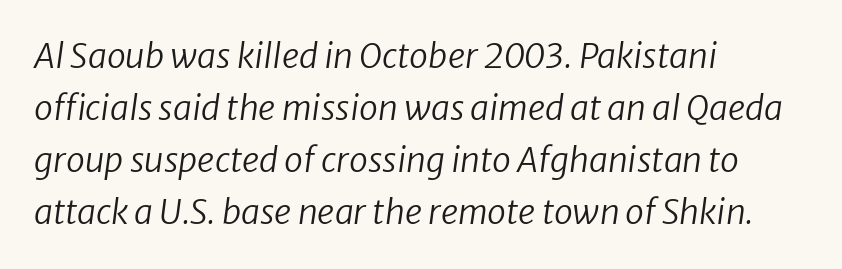
Q: Is the text bold? A: No.
Q: Is the typeface a serif or a sans-serif typeface? A: Sans-serif.
Q: Is the text underlined? A: No.
Q: How is the paragraph aligned? A: Left-aligned.
Q: Is the spacing between letters normal or unusually wide? A: Normal.
Q: Is the spacing between lines tight, normal or loose? A: Normal.
Q: Width (condensed, normal, or wide)? A: Normal.
Q: Stroke contrast? A: Low.
Q: x-height? A: Medium.
Q: Monospaced? A: No.
